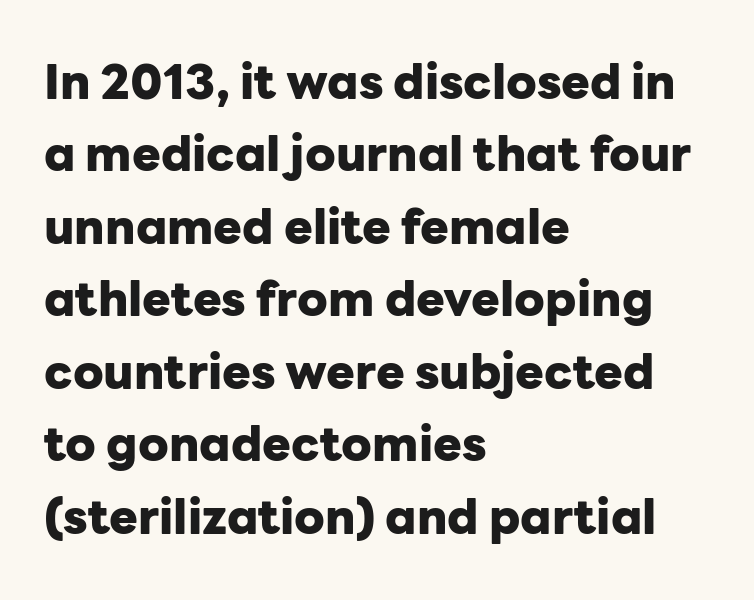
The image shows 48 px heavy sans-serif type, upright; set left-aligned, normal line spacing (1.51x), normal letter spacing, not underlined; low stroke contrast and a medium x-height.
